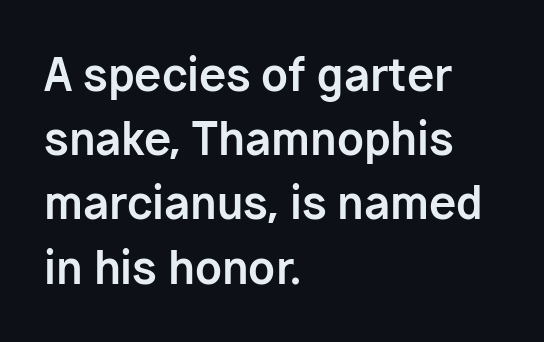
{"serif": "no", "italic": "no", "bold": "yes", "weight": "bold", "width": "normal", "stroke_contrast": "low", "x_height": "medium", "monospaced": "no", "underline": "no", "align": "left", "line_spacing": "normal", "line_spacing_ratio": 1.46, "letter_spacing": "normal", "letter_spacing_em": 0.0, "glyph_px": 44}
